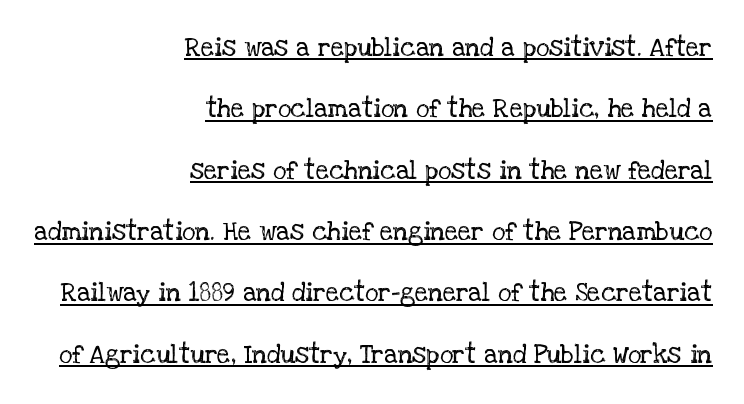
The image shows 26 px text type, upright; set right-aligned, loose line spacing (2.36x), normal letter spacing, underlined.
